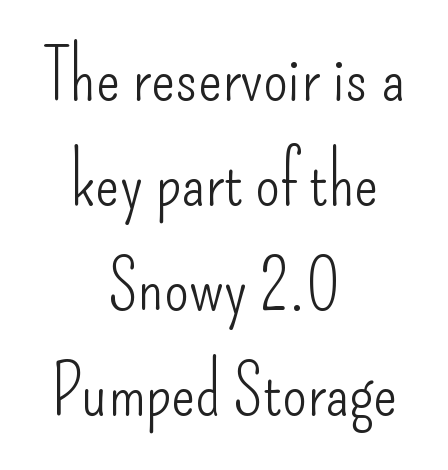
The image shows 71 px light, condensed sans-serif type, upright; set centered, normal line spacing (1.48x), normal letter spacing, not underlined; low stroke contrast and a small x-height.
